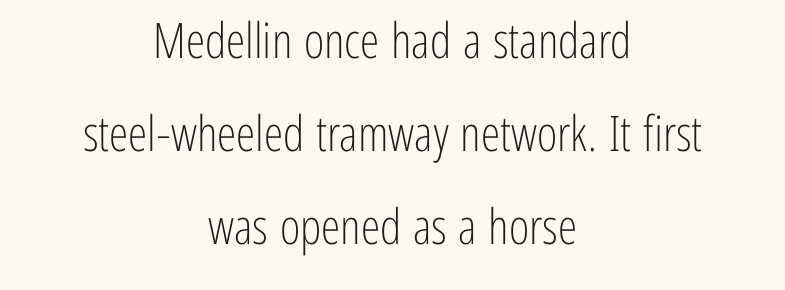
Q: Is the text bold? A: No.
Q: Is the text italic (slanted)? A: No, it is upright.
Q: Is the typeface a serif or a sans-serif typeface? A: Sans-serif.
Q: Is the text underlined? A: No.
Q: How is the paragraph aligned? A: Centered.
Q: Is the spacing between letters normal or unusually wide? A: Normal.
Q: Is the spacing between lines tight, normal or loose? A: Loose.
Q: Width (condensed, normal, or wide)? A: Condensed.
Q: Stroke contrast? A: Low.
Q: x-height? A: Medium.
Q: Monospaced? A: No.
